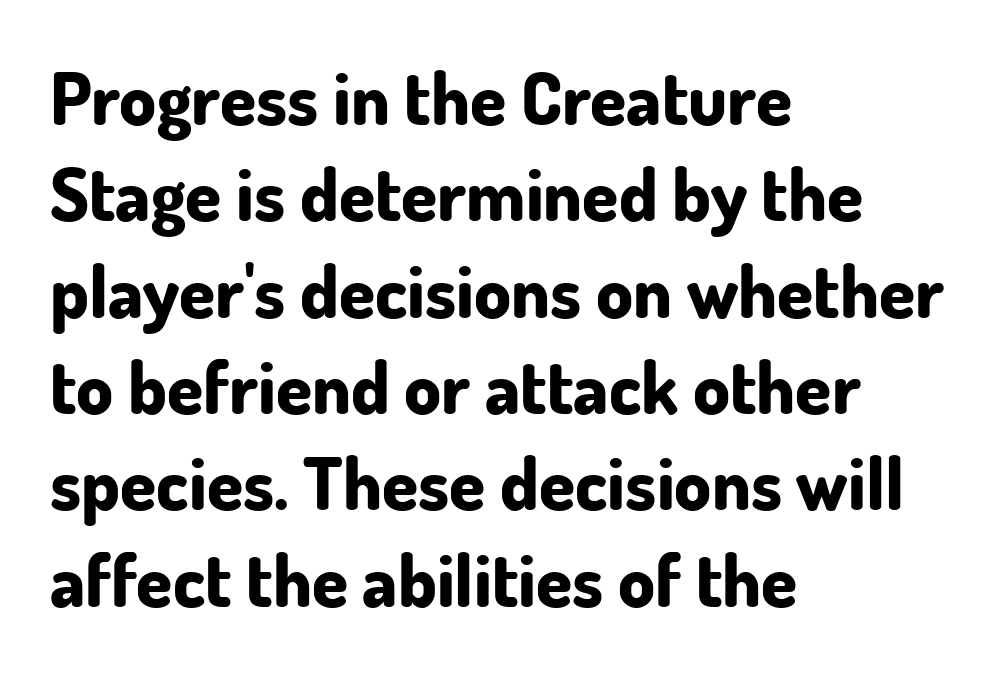
Q: Is the text bold? A: Yes.
Q: Is the text italic (slanted)? A: No, it is upright.
Q: Is the typeface a serif or a sans-serif typeface? A: Sans-serif.
Q: Is the text underlined? A: No.
Q: How is the paragraph aligned? A: Left-aligned.
Q: Is the spacing between letters normal or unusually wide? A: Normal.
Q: Is the spacing between lines tight, normal or loose? A: Normal.
Q: Width (condensed, normal, or wide)? A: Normal.
Q: Stroke contrast? A: Low.
Q: x-height? A: Small.
Q: Monospaced? A: No.
